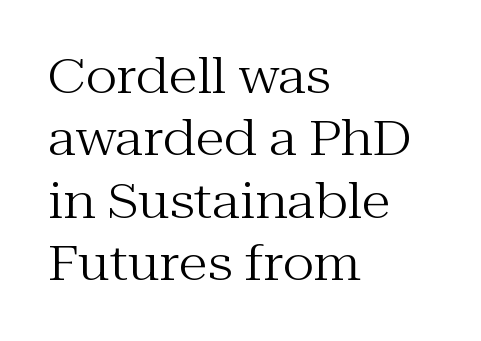
{"serif": "yes", "italic": "no", "bold": "no", "weight": "regular", "width": "normal", "stroke_contrast": "medium", "x_height": "medium", "monospaced": "no", "underline": "no", "align": "left", "line_spacing": "normal", "line_spacing_ratio": 1.3, "letter_spacing": "normal", "letter_spacing_em": 0.0, "glyph_px": 48}
